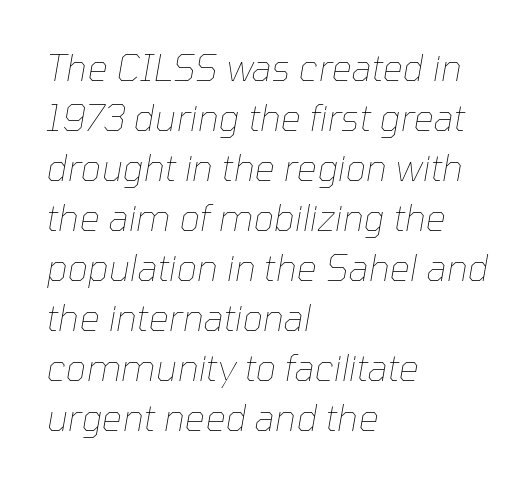
{"italic": "yes", "lean": "right", "slant_degrees": 10, "bold": "no", "weight": "thin", "width": "normal", "stroke_contrast": "low", "x_height": "medium", "monospaced": "no", "underline": "no", "align": "left", "line_spacing": "normal", "line_spacing_ratio": 1.39, "letter_spacing": "normal", "letter_spacing_em": 0.0, "glyph_px": 36}
